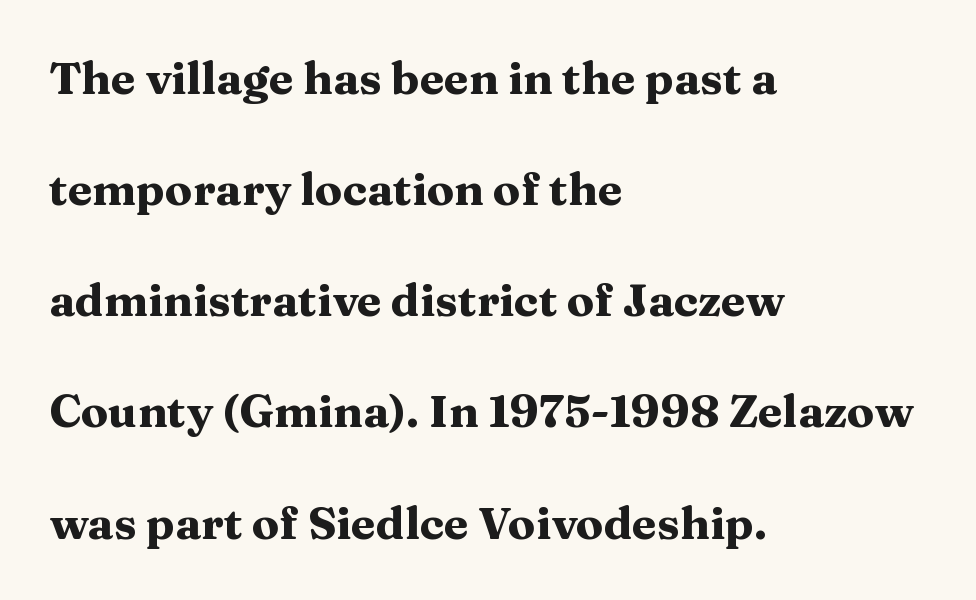
{"serif": "yes", "italic": "no", "bold": "yes", "weight": "heavy", "width": "wide", "stroke_contrast": "medium", "x_height": "medium", "monospaced": "no", "underline": "no", "align": "left", "line_spacing": "loose", "line_spacing_ratio": 2.47, "letter_spacing": "normal", "letter_spacing_em": 0.0, "glyph_px": 45}
